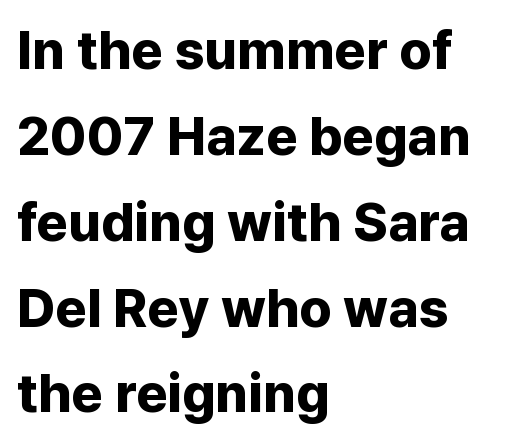
The image shows 54 px bold sans-serif type, upright; set left-aligned, normal line spacing (1.59x), normal letter spacing, not underlined; low stroke contrast and a medium x-height.
